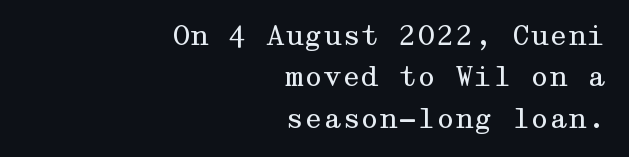
Horizontal bands of white between lines are of average thickness. The ragged edge is on the left, which tells us the setting is flush right. The type is set solid horizontally, with unmodified tracking. Weight: in the light-to-regular range. Each row of text sits above clean, open space.
